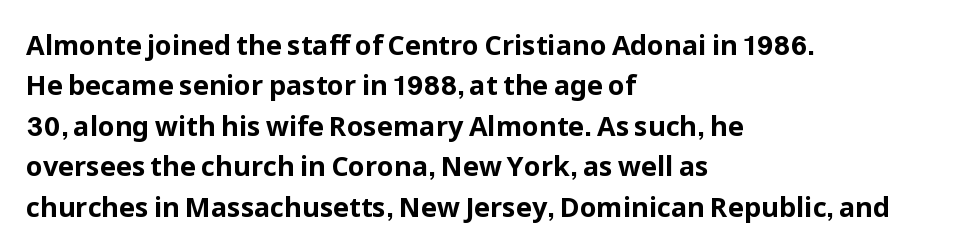
Q: Is the text bold? A: Yes.
Q: Is the text italic (slanted)? A: No, it is upright.
Q: Is the text underlined? A: No.
Q: How is the paragraph aligned? A: Left-aligned.
Q: Is the spacing between letters normal or unusually wide? A: Normal.
Q: Is the spacing between lines tight, normal or loose? A: Normal.
